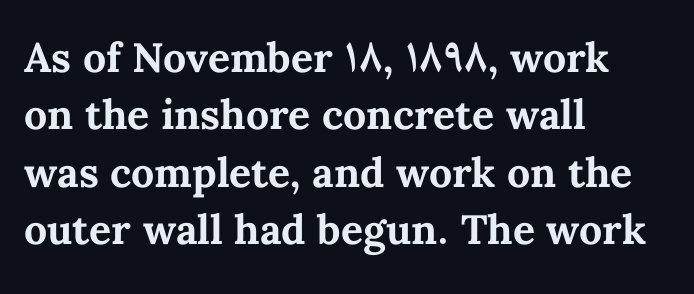
Honestly, the letter spacing is just normal — you wouldn't notice it. The letters advance in unequal steps, a hallmark of proportional type. Each row of text sits above clean, open space. Weight check: bold — yes, fully. Notice how the passage keeps a crisp vertical edge on the left only.
